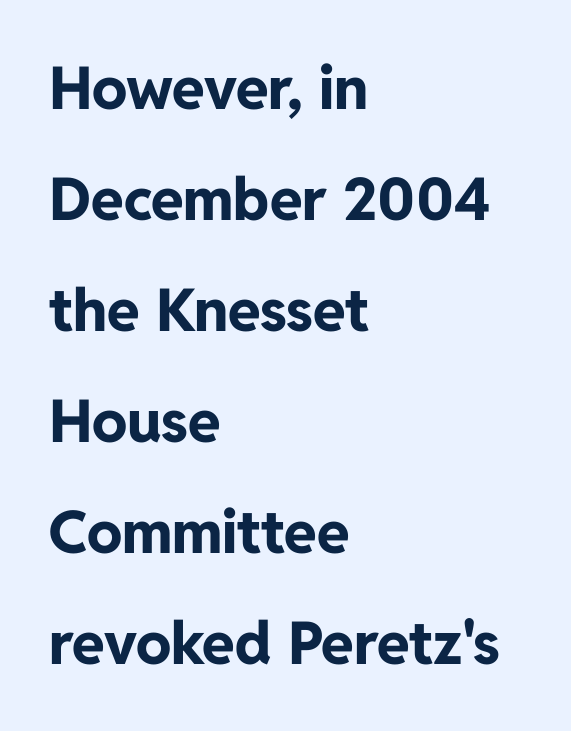
{"serif": "no", "italic": "no", "bold": "yes", "weight": "bold", "width": "normal", "stroke_contrast": "low", "x_height": "medium", "monospaced": "no", "underline": "no", "align": "left", "line_spacing_ratio": 1.88, "letter_spacing": "normal", "letter_spacing_em": 0.0, "glyph_px": 59}
